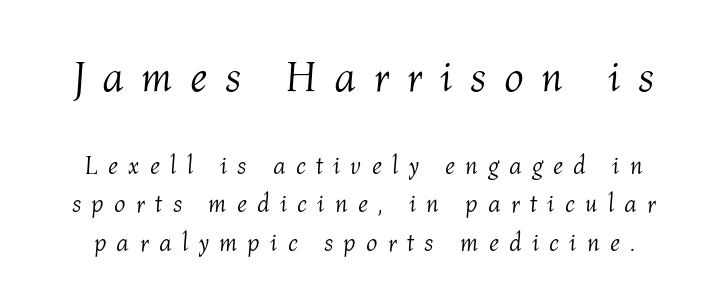
The image shows 43 px light type, italic (leaning right); set normal line spacing (1.53x), unusually wide letter spacing (+0.41 em), not underlined; the first (top) block is 1.72x larger; medium stroke contrast and a medium x-height.
